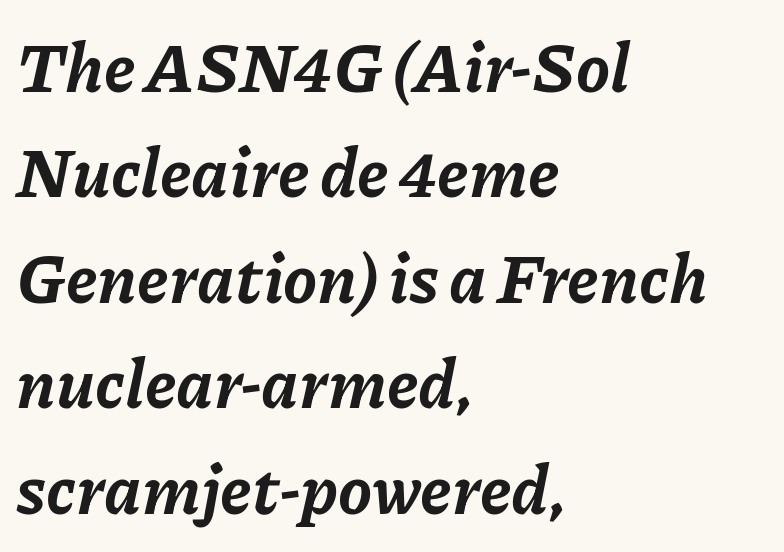
{"italic": "yes", "lean": "right", "slant_degrees": 11, "bold": "yes", "weight": "bold", "width": "normal", "stroke_contrast": "low", "x_height": "medium", "monospaced": "no", "underline": "no", "align": "left", "line_spacing": "normal", "line_spacing_ratio": 1.55, "letter_spacing": "normal", "letter_spacing_em": 0.0, "glyph_px": 68}
